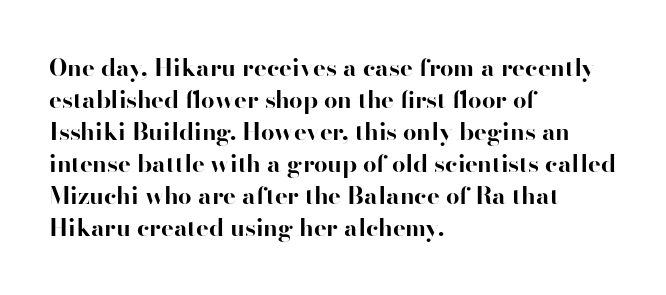
The image shows 24 px bold type, upright; set left-aligned, normal line spacing (1.33x), normal letter spacing, not underlined.
